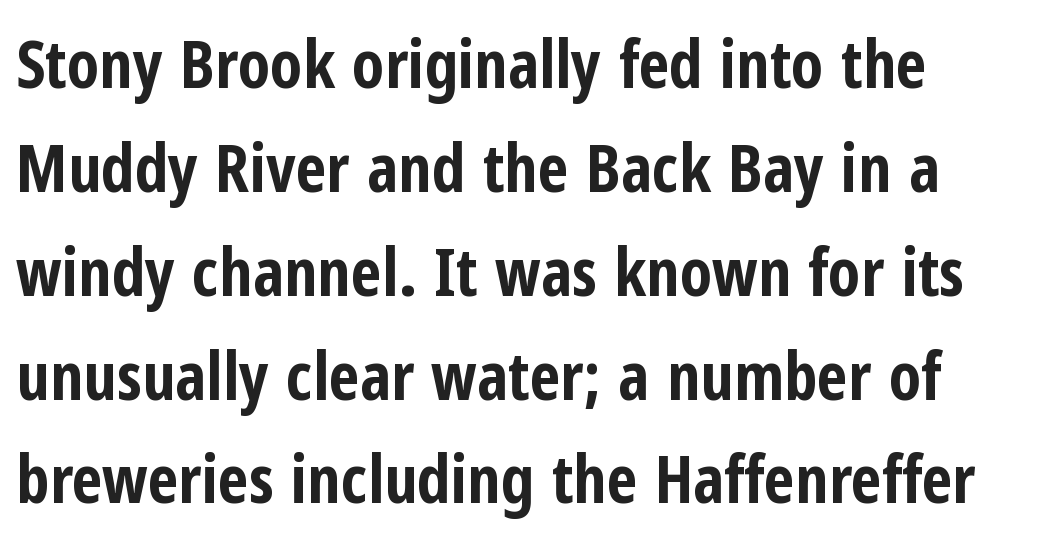
Q: Is the text bold? A: Yes.
Q: Is the text italic (slanted)? A: No, it is upright.
Q: Is the typeface a serif or a sans-serif typeface? A: Sans-serif.
Q: Is the text underlined? A: No.
Q: How is the paragraph aligned? A: Left-aligned.
Q: Is the spacing between letters normal or unusually wide? A: Normal.
Q: Is the spacing between lines tight, normal or loose? A: Normal.
Q: Width (condensed, normal, or wide)? A: Condensed.
Q: Stroke contrast? A: Low.
Q: x-height? A: Medium.
Q: Monospaced? A: No.
